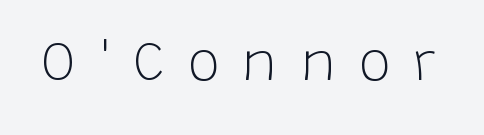
Q: Is the text bold? A: No.
Q: Is the text italic (slanted)? A: No, it is upright.
Q: Is the typeface a serif or a sans-serif typeface? A: Sans-serif.
Q: Is the text underlined? A: No.
Q: Is the spacing between letters normal or unusually wide? A: Unusually wide.
Q: Width (condensed, normal, or wide)? A: Normal.
Q: Stroke contrast? A: Low.
Q: x-height? A: Large.
Q: Monospaced? A: No.
